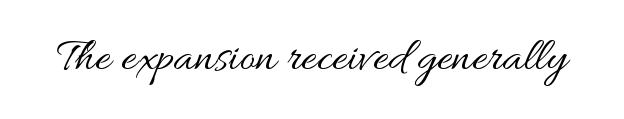
Q: Is the text bold? A: No.
Q: Is the text italic (slanted)? A: Yes.
Q: Is the text underlined? A: No.
Q: Is the spacing between letters normal or unusually wide? A: Normal.
Q: Width (condensed, normal, or wide)? A: Wide.
Q: Stroke contrast? A: Medium.
Q: x-height? A: Small.
Q: Monospaced? A: No.
